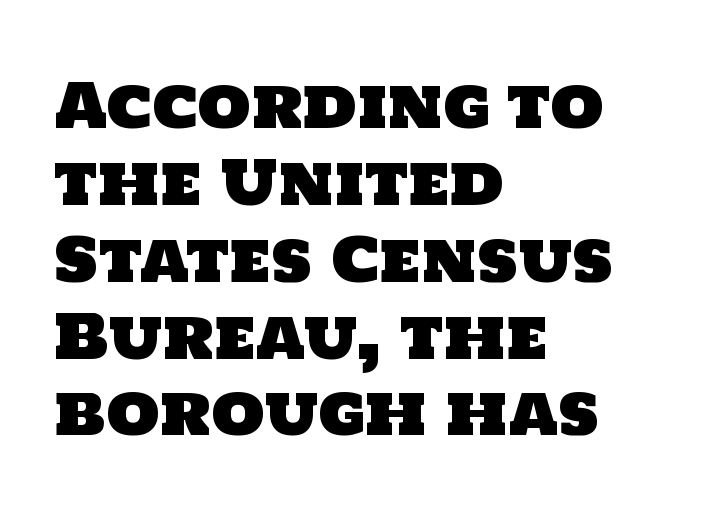
Q: Is the typeface a serif or a sans-serif typeface? A: Sans-serif.
Q: Is the text underlined? A: No.
Q: How is the paragraph aligned? A: Left-aligned.
Q: Is the spacing between letters normal or unusually wide? A: Normal.
Q: Is the spacing between lines tight, normal or loose? A: Normal.
Q: Width (condensed, normal, or wide)? A: Normal.
Q: Stroke contrast? A: Low.
Q: x-height? A: Large.
Q: Monospaced? A: No.
